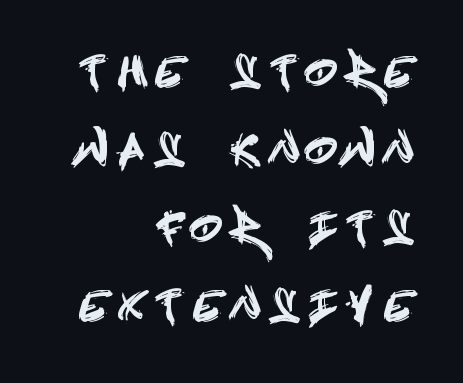
Q: Is the text italic (slanted)? A: Yes.
Q: Is the typeface a serif or a sans-serif typeface? A: Sans-serif.
Q: Is the text underlined? A: No.
Q: How is the paragraph aligned? A: Right-aligned.
Q: Is the spacing between letters normal or unusually wide? A: Unusually wide.
Q: Is the spacing between lines tight, normal or loose? A: Loose.
Q: Width (condensed, normal, or wide)? A: Condensed.
Q: x-height? A: Large.
